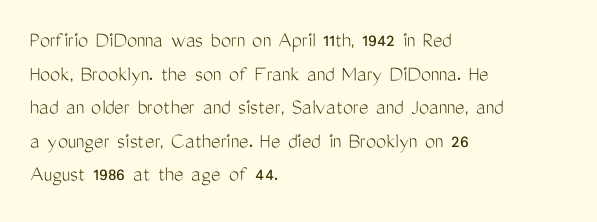
The image shows 23 px text type, upright; set left-aligned, normal line spacing (1.46x), normal letter spacing, not underlined.
